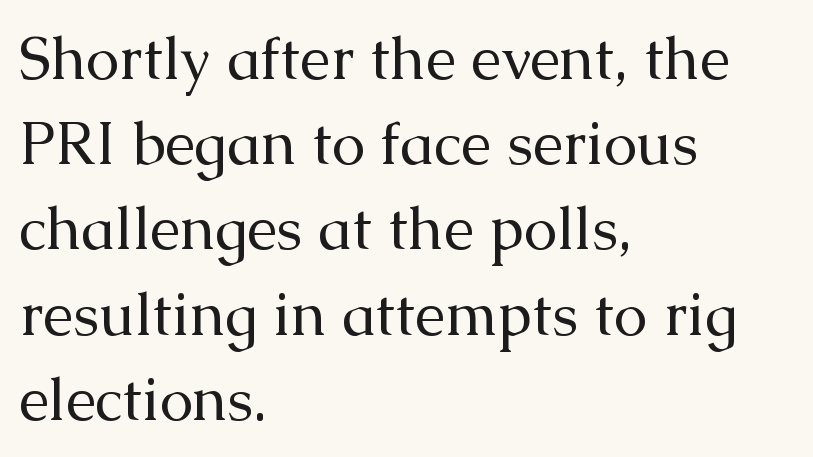
The ragged edge is on the right, which tells us the setting is flush left. Character widths vary here, with narrow letters taking less room than wide ones. Unlike italic type, these characters show no tilt at all. These lines are composed in type with serifs. The letterforms sit shoulder to shoulder at normal distance.
